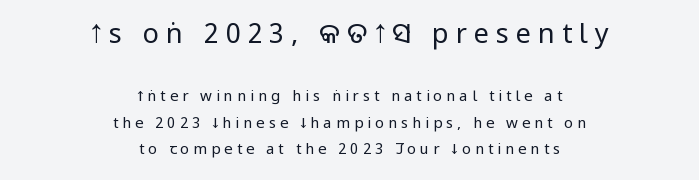
Q: Is the text bold? A: No.
Q: Is the text italic (slanted)? A: No, it is upright.
Q: Is the text underlined? A: No.
Q: How is the paragraph aligned? A: Centered.
Q: Is the spacing between letters normal or unusually wide? A: Unusually wide.
Q: Which block of text is set in a larger size, the first (top) or the second (bottom)? A: The first (top) one.
